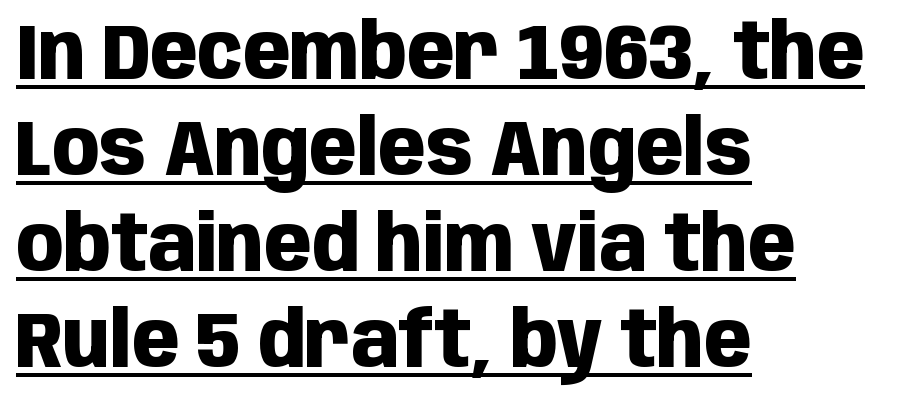
The image shows 78 px heavy, condensed sans-serif type, upright; set left-aligned, line spacing 1.23x, normal letter spacing, underlined; low stroke contrast and a large x-height.
